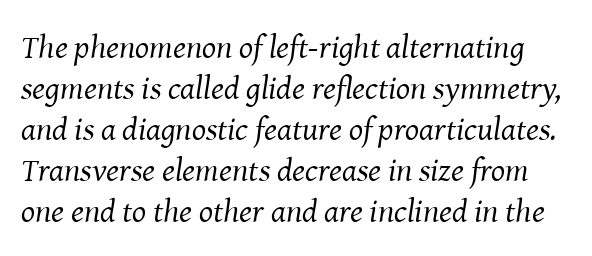
The image shows 33 px regular-weight serif type, italic (leaning right); set line spacing 1.24x, normal letter spacing, not underlined; medium stroke contrast and a medium x-height.
